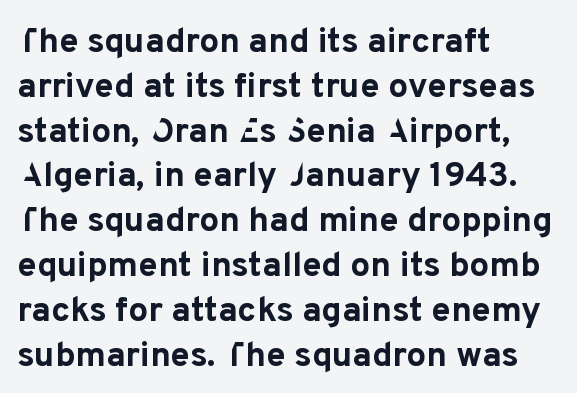
{"serif": "no", "italic": "no", "bold": "yes", "weight": "bold", "width": "normal", "stroke_contrast": "low", "x_height": "medium", "monospaced": "no", "underline": "no", "align": "left", "line_spacing": "normal", "line_spacing_ratio": 1.28, "letter_spacing": "normal", "letter_spacing_em": 0.0, "glyph_px": 35}
